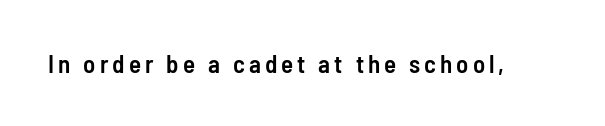
{"italic": "no", "bold": "semi", "underline": "no", "glyph_px": 25}
